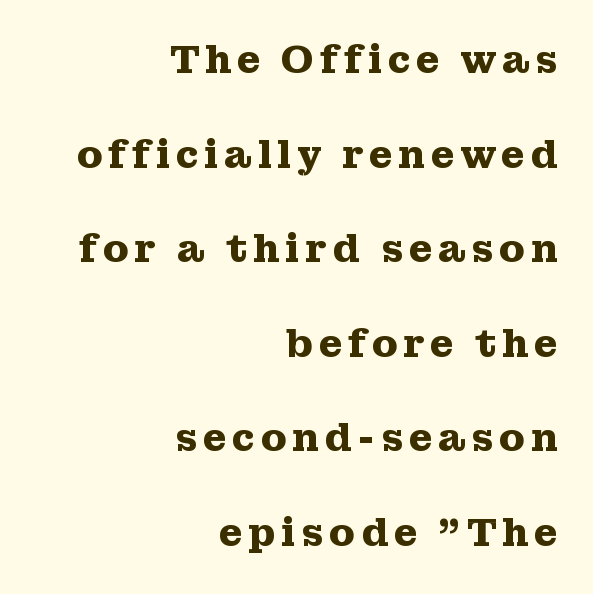
{"serif": "yes", "italic": "no", "bold": "yes", "weight": "heavy", "width": "wide", "stroke_contrast": "medium", "x_height": "medium", "monospaced": "no", "underline": "no", "align": "right", "line_spacing": "loose", "line_spacing_ratio": 2.49, "glyph_px": 38}
